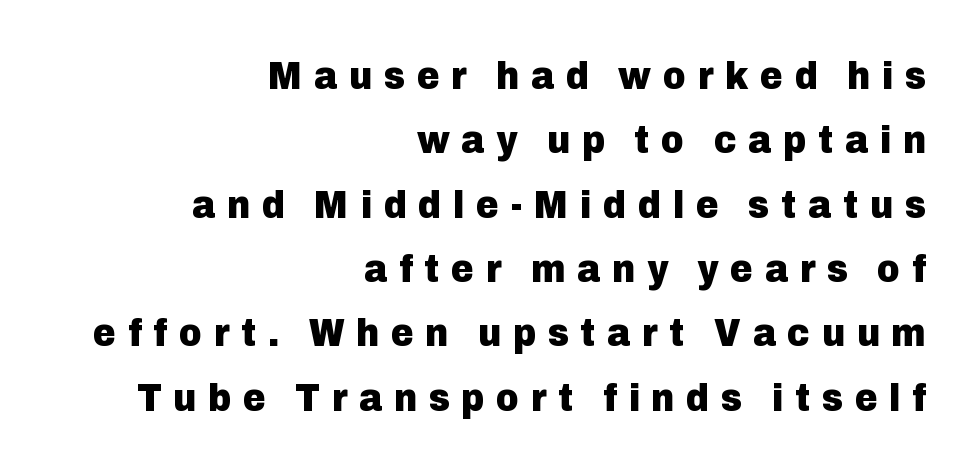
The characters display no serif detailing; their extremities are plain. Varying glyph widths throughout — classic text-font behaviour. Designer's note — italics off, roman on. The typesetting leans heavy: a genuine bold. Decoration check: the copy has no underline. Students, observe: this is what conventionally led text looks like.
